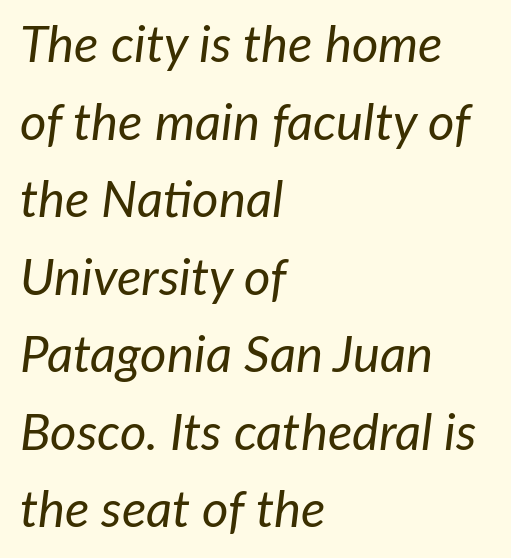
Q: Is the text bold? A: No.
Q: Is the text italic (slanted)? A: Yes, it leans right by about 7 degrees.
Q: Is the text underlined? A: No.
Q: How is the paragraph aligned? A: Left-aligned.
Q: Is the spacing between letters normal or unusually wide? A: Normal.
Q: Is the spacing between lines tight, normal or loose? A: Normal.
Q: Width (condensed, normal, or wide)? A: Normal.
Q: Stroke contrast? A: Low.
Q: x-height? A: Medium.
Q: Monospaced? A: No.
